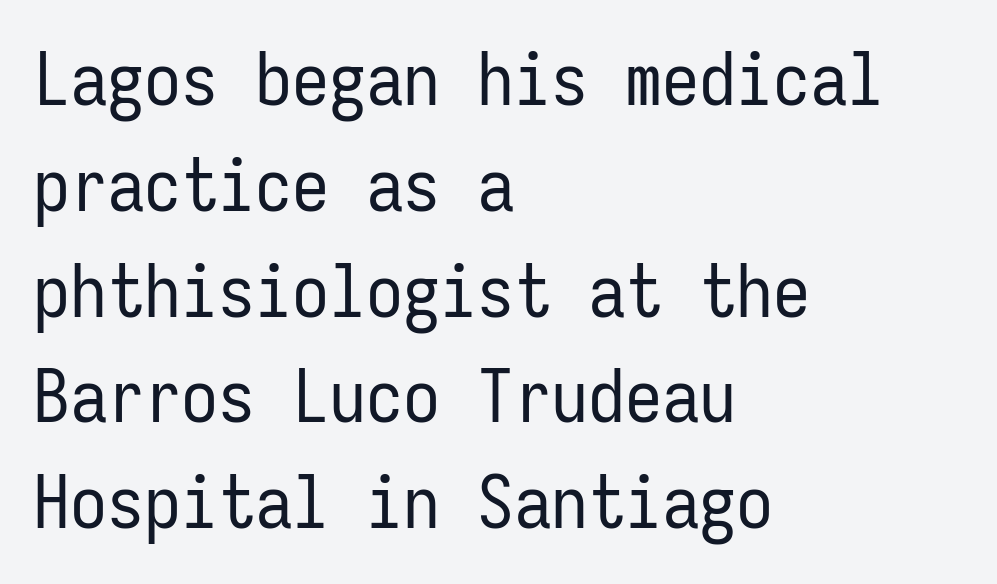
Q: Is the text bold? A: No.
Q: Is the text italic (slanted)? A: No, it is upright.
Q: Is the typeface a serif or a sans-serif typeface? A: Sans-serif.
Q: Is the text underlined? A: No.
Q: How is the paragraph aligned? A: Left-aligned.
Q: Is the spacing between letters normal or unusually wide? A: Normal.
Q: Is the spacing between lines tight, normal or loose? A: Normal.
Q: Width (condensed, normal, or wide)? A: Condensed.
Q: Stroke contrast? A: Low.
Q: x-height? A: Medium.
Q: Monospaced? A: Yes.
